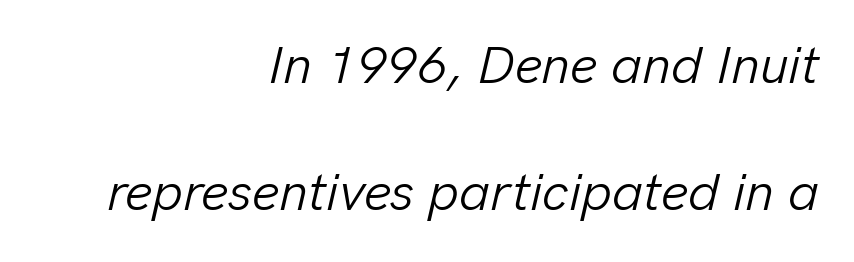
Q: Is the text bold? A: No.
Q: Is the text italic (slanted)? A: Yes, it leans right by about 13 degrees.
Q: Is the text underlined? A: No.
Q: How is the paragraph aligned? A: Right-aligned.
Q: Is the spacing between letters normal or unusually wide? A: Normal.
Q: Is the spacing between lines tight, normal or loose? A: Loose.
Q: Width (condensed, normal, or wide)? A: Normal.
Q: Stroke contrast? A: Low.
Q: x-height? A: Medium.
Q: Monospaced? A: No.
